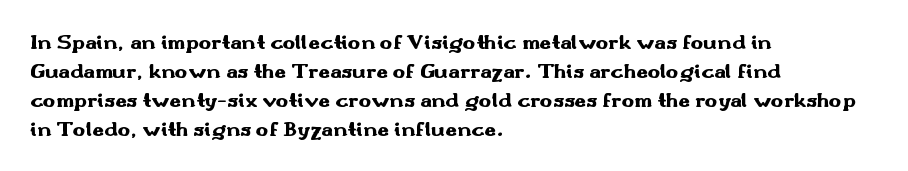
The image shows 21 px bold type, upright; set left-aligned, normal line spacing (1.38x), normal letter spacing, not underlined.
